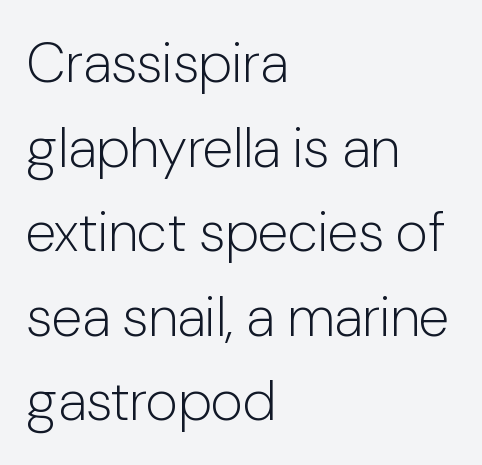
{"serif": "no", "italic": "no", "bold": "no", "weight": "light", "width": "normal", "stroke_contrast": "low", "x_height": "medium", "monospaced": "no", "underline": "no", "align": "left", "line_spacing": "normal", "line_spacing_ratio": 1.51, "letter_spacing": "normal", "letter_spacing_em": 0.0, "glyph_px": 56}
